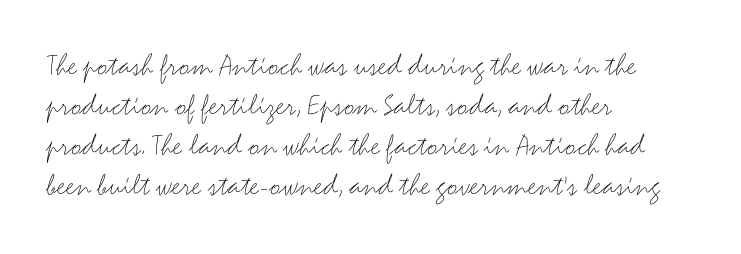
A normal amount of white space separates one row of letters from the next. Every row of glyphs begins at an identical x-position on the left. The characters display no serif detailing; their extremities are plain.
